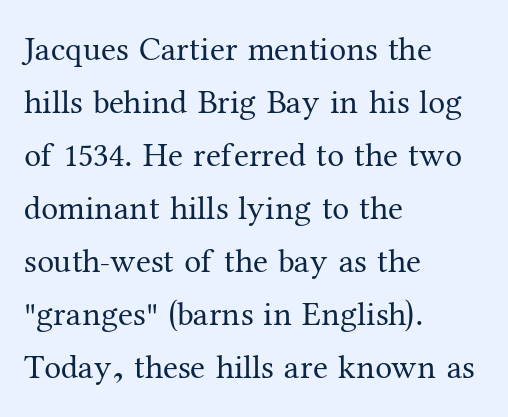
The leading is moderate, giving the passage an even texture. Compared with a centered layout, this one pins lines to the left instead. This rendering leaves character spacing at its baseline value. Notice how the stems are strictly vertical — no italics here.
